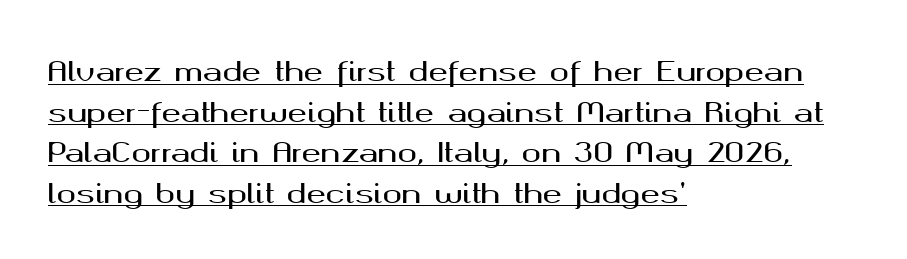
{"italic": "no", "underline": "yes", "align": "left", "line_spacing": "normal", "line_spacing_ratio": 1.56, "letter_spacing": "normal", "letter_spacing_em": 0.0, "glyph_px": 26}
